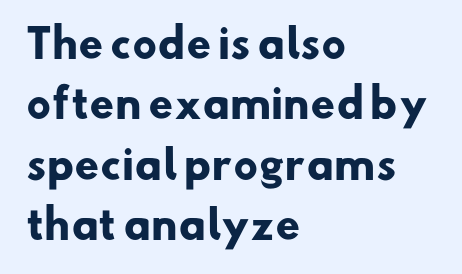
The gaps between neighbouring characters are ordinary and unremarkable. Grotesque or geometric, the face here clearly has no serifs. A typesetter would call this proportional, since set widths differ per character. Chunky letters — that's bold for sure. Each row of text sits above clean, open space. The rendering uses a moderate line-height, typical for paragraphs.
